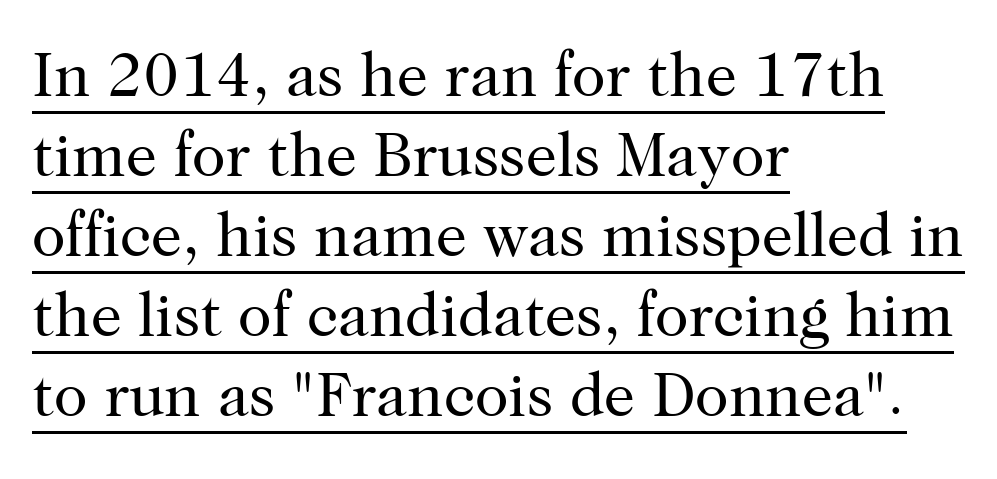
Which margin do the lines hug? The left one — the right edge is uneven. Rendered with straight, roman letterforms. Compared with typical body copy, the letter spacing here is the same. The typeface chosen for these lines features serifs. Is the stroke heavy? The answer is a plain regular-or-lighter. Note the varied advance widths — an 'i' is clearly narrower than an 'm'.
